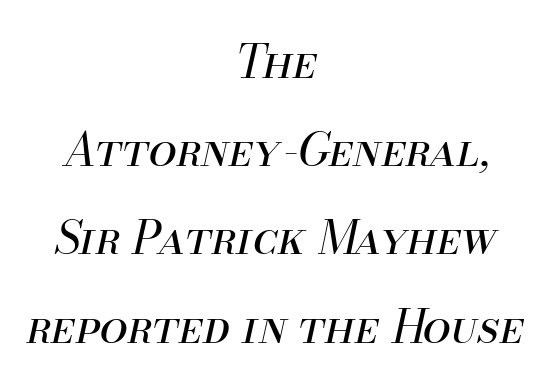
Q: Is the text bold? A: No.
Q: Is the text italic (slanted)? A: Yes, it leans right by about 13 degrees.
Q: Is the text underlined? A: No.
Q: How is the paragraph aligned? A: Centered.
Q: Is the spacing between letters normal or unusually wide? A: Normal.
Q: Is the spacing between lines tight, normal or loose? A: Loose.
Q: Width (condensed, normal, or wide)? A: Normal.
Q: Stroke contrast? A: Medium.
Q: x-height? A: Small.
Q: Monospaced? A: No.
